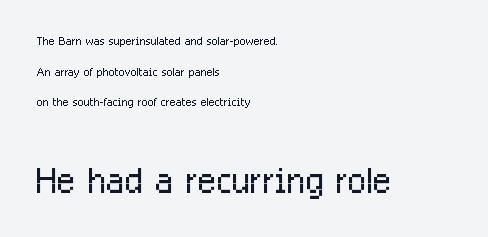
The image shows 49 px light, condensed sans-serif type, upright; set left-aligned, loose line spacing (1.91x), normal letter spacing, not underlined; the second (bottom) block is 3.06x larger; low stroke contrast and a medium x-height.
